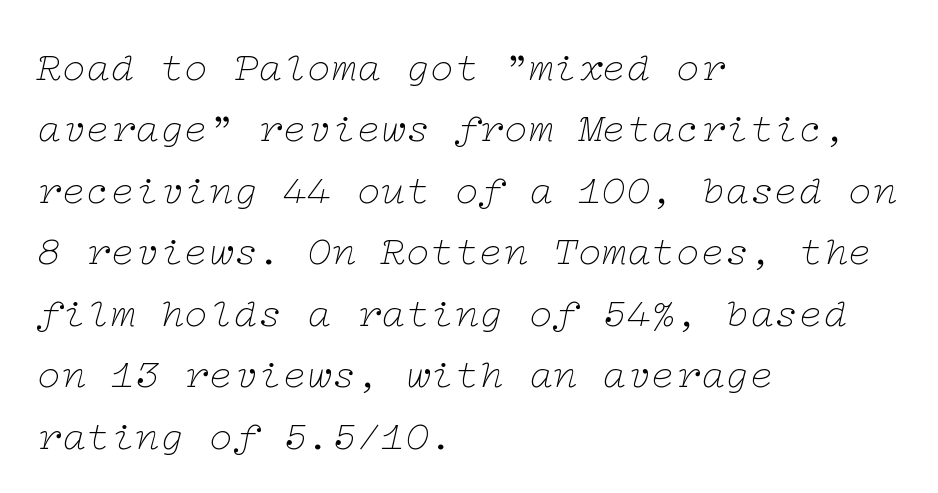
Weight: regular or lighter. These lines were composed using italics. The designer left line spacing at the default. You could call the tracking neutral — neither tight nor loose. Visually the block forms a straight wall on the left and a jagged coastline on the right. Quick note: underline off.
